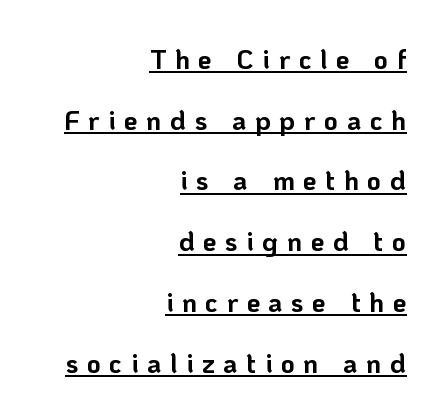
{"italic": "no", "bold": "yes", "underline": "yes", "align": "right", "line_spacing": "loose", "line_spacing_ratio": 2.25, "letter_spacing": "wide", "letter_spacing_em": 0.32, "glyph_px": 27}
